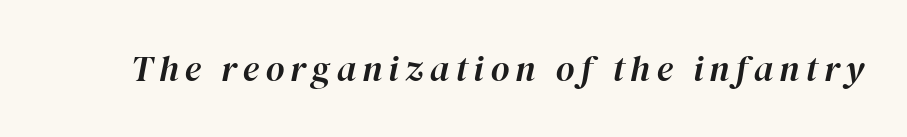
{"italic": "yes", "lean": "right", "slant_degrees": 12, "width": "normal", "stroke_contrast": "high", "x_height": "medium", "monospaced": "no", "underline": "no", "glyph_px": 36}
